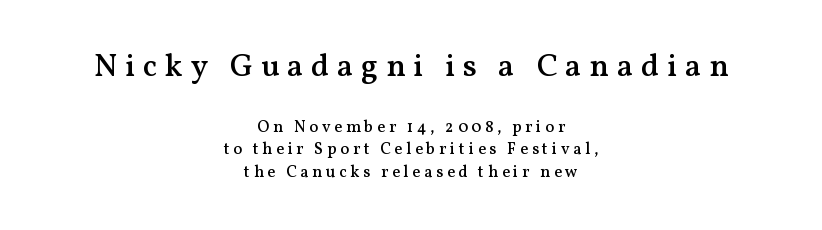
The image shows 32 px semibold serif type, upright; set centered, normal line spacing (1.41x), unusually wide letter spacing (+0.24 em), not underlined; the first (top) block is 2.0x larger; medium stroke contrast and a medium x-height.
